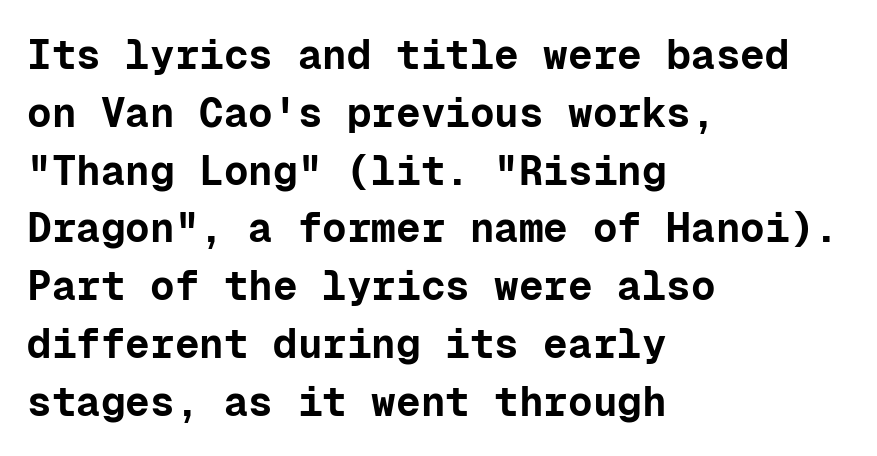
A student would call this left alignment; a typographer would say flush left, rag right. The space directly below the letters is spotless. Students, note that the glyphs here touch the page at normal intervals. In terms of leading, this rendering sits right in the middle. The lettering stays uniformly vertical, giving the passage a roman look. The type family on display is of the sans-serif kind.
